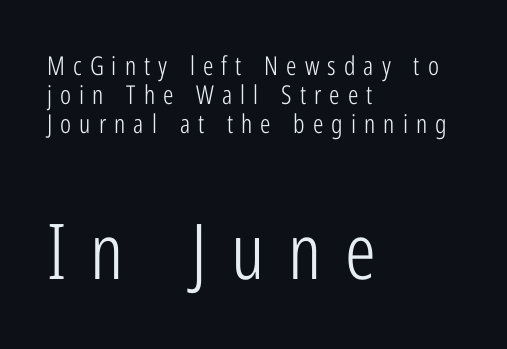
Q: Is the text bold? A: No.
Q: Is the text italic (slanted)? A: No, it is upright.
Q: Is the typeface a serif or a sans-serif typeface? A: Sans-serif.
Q: Is the text underlined? A: No.
Q: How is the paragraph aligned? A: Left-aligned.
Q: Is the spacing between letters normal or unusually wide? A: Unusually wide.
Q: Is the spacing between lines tight, normal or loose? A: Tight.
Q: Which block of text is set in a larger size, the first (top) or the second (bottom)? A: The second (bottom) one.
Q: Width (condensed, normal, or wide)? A: Condensed.
Q: Stroke contrast? A: Low.
Q: x-height? A: Medium.
Q: Monospaced? A: No.
